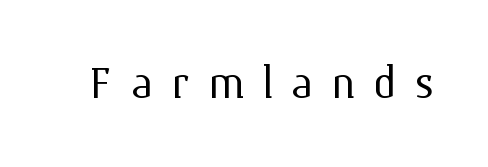
The image shows 58 px light type, upright; set unusually wide letter spacing (+0.31 em), not underlined; medium stroke contrast and a medium x-height.
